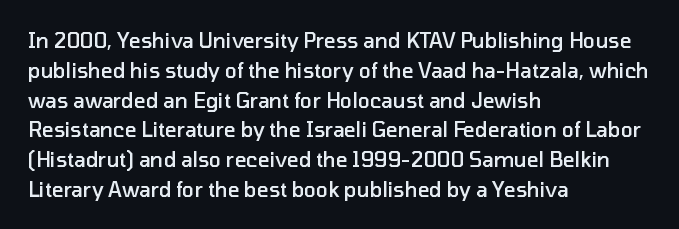
{"italic": "no", "bold": "semi", "underline": "no", "align": "left", "line_spacing": "normal", "line_spacing_ratio": 1.49, "letter_spacing": "normal", "letter_spacing_em": 0.0, "glyph_px": 20}
